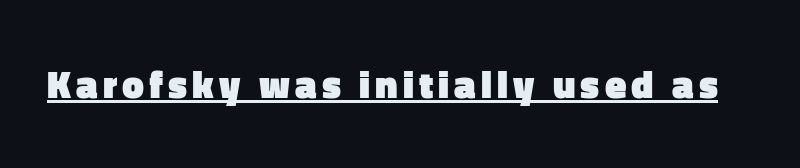
A typesetter would mark this as roman, not italic. Emphasis by weight is at full strength: bold. The rendering uses the underline text-decoration. Spacing verdict: proportional, widths tailored to each character. Classification — sans serif.
